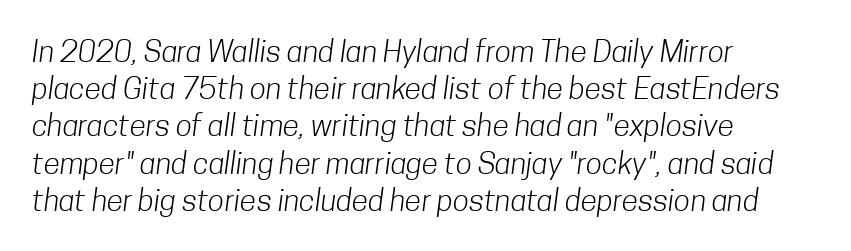
The image shows 30 px light, condensed sans-serif type; set left-aligned, line spacing 1.24x, normal letter spacing, not underlined; low stroke contrast and a medium x-height.
